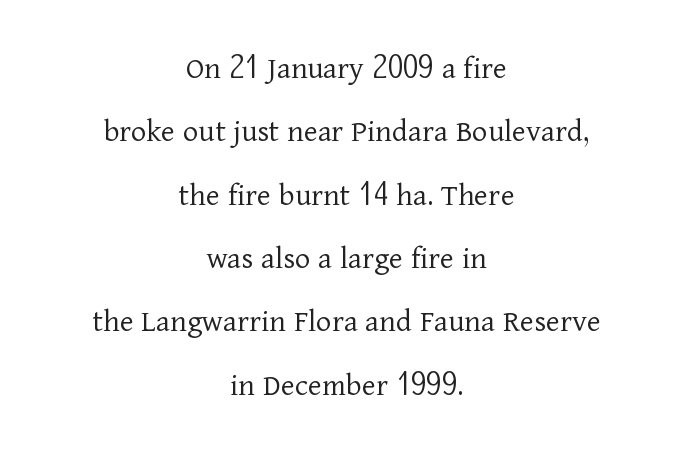
{"serif": "yes", "italic": "no", "bold": "no", "weight": "light", "width": "normal", "stroke_contrast": "low", "x_height": "medium", "monospaced": "no", "underline": "no", "align": "center", "line_spacing": "loose", "line_spacing_ratio": 1.92, "letter_spacing": "normal", "letter_spacing_em": 0.0, "glyph_px": 33}
